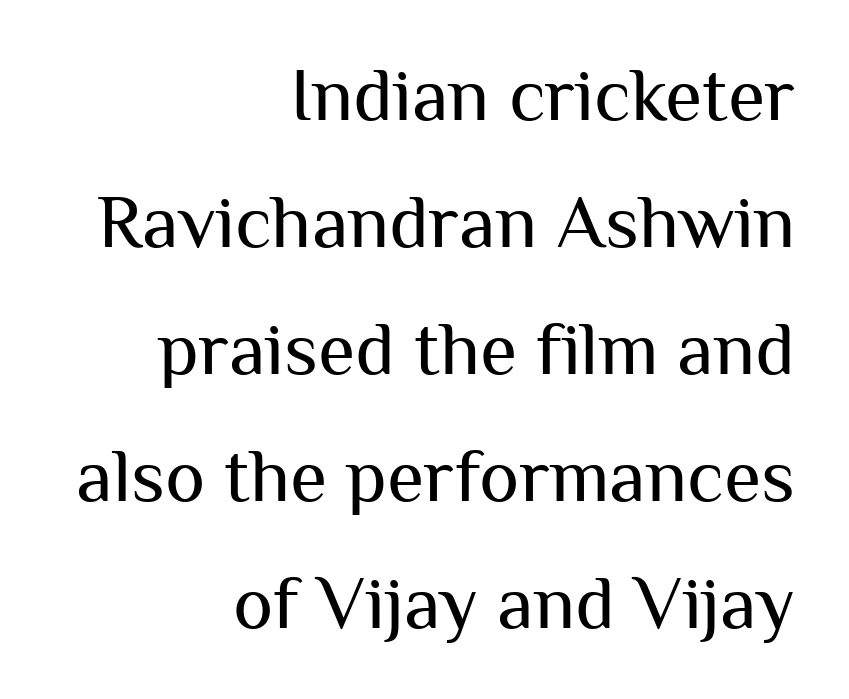
The image shows 76 px regular-weight sans-serif type, upright; set right-aligned, normal line spacing (1.67x), normal letter spacing, not underlined; medium stroke contrast and a medium x-height.
